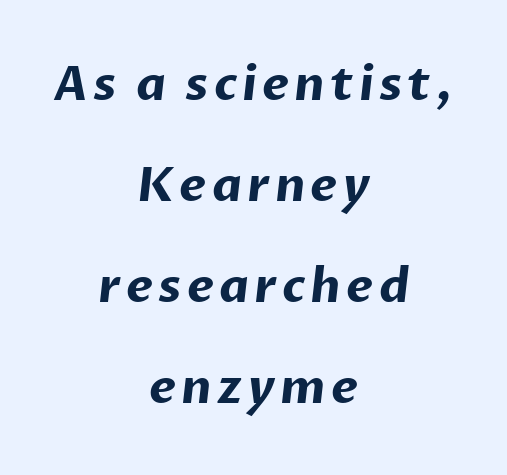
Q: Is the text bold? A: Yes.
Q: Is the typeface a serif or a sans-serif typeface? A: Sans-serif.
Q: Is the text underlined? A: No.
Q: How is the paragraph aligned? A: Centered.
Q: Is the spacing between lines tight, normal or loose? A: Loose.
Q: Width (condensed, normal, or wide)? A: Normal.
Q: Stroke contrast? A: Low.
Q: x-height? A: Medium.
Q: Monospaced? A: No.
